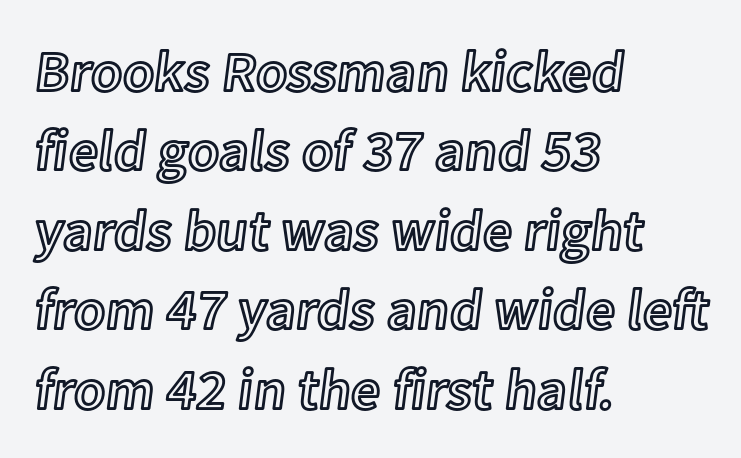
The image shows 58 px text type; set left-aligned, normal line spacing (1.37x), normal letter spacing, not underlined; a medium x-height.
